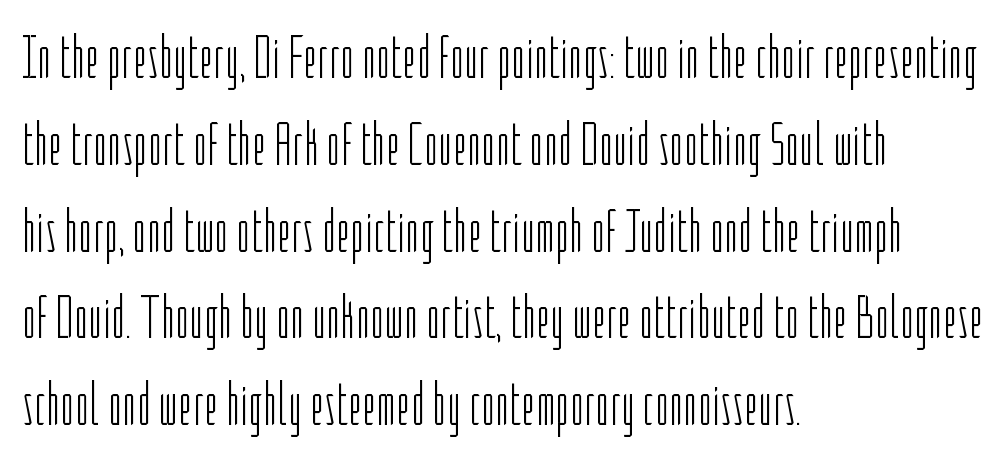
{"serif": "no", "italic": "no", "bold": "no", "weight": "light", "width": "condensed", "stroke_contrast": "low", "x_height": "medium", "monospaced": "no", "underline": "no", "align": "left", "line_spacing": "normal", "line_spacing_ratio": 1.4, "letter_spacing": "normal", "letter_spacing_em": 0.0, "glyph_px": 62}
